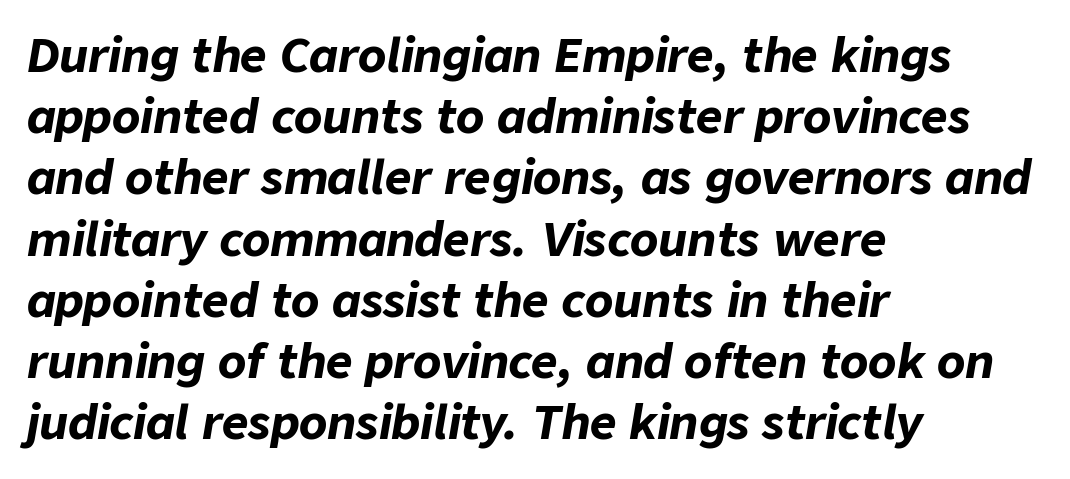
The image shows 46 px bold type, italic (leaning right); set left-aligned, normal line spacing (1.33x), normal letter spacing, not underlined; low stroke contrast and a medium x-height.
